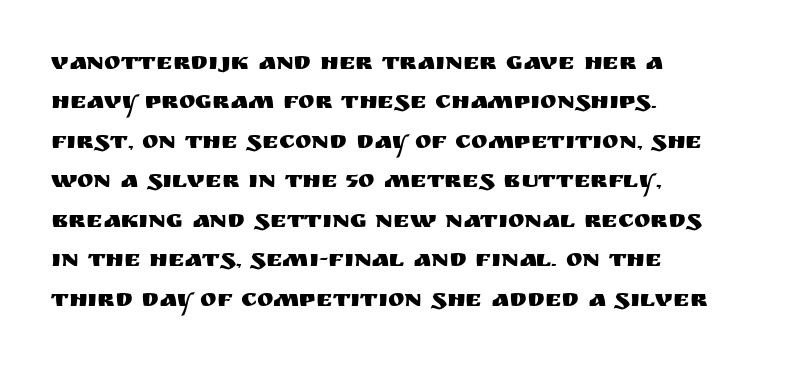
The setting favours the left margin, as ordinary paragraphs usually do. Is there any slant? The stems are plumb. A bare baseline throughout the passage. The letterforms sit shoulder to shoulder at normal distance. These lines sit exactly where default settings would place them.
